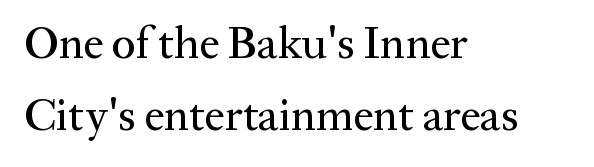
The image shows 45 px serif type, upright; set left-aligned, normal line spacing (1.61x), normal letter spacing, not underlined; medium stroke contrast and a medium x-height.
